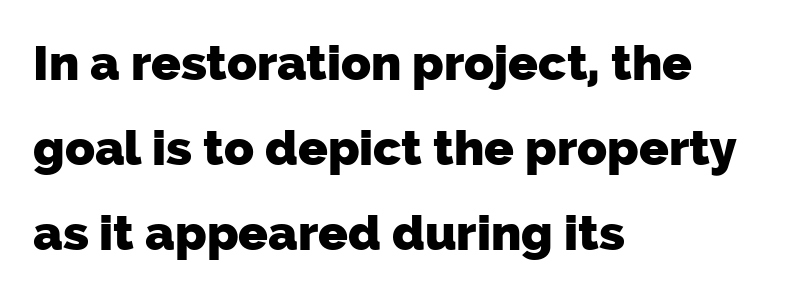
The rendering uses natural spacing where letterforms have individual widths. The text block is weighted toward the left margin, trailing off unevenly rightward. Nobody touched the tracking dial on this one. Set as a true bold cut, around the 700 mark. Lines of text with bare space underneath.
